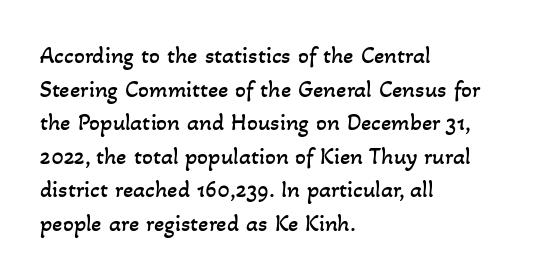
{"bold": "no", "underline": "no", "align": "left", "line_spacing": "normal", "line_spacing_ratio": 1.4, "letter_spacing": "normal", "letter_spacing_em": 0.0, "glyph_px": 24}
